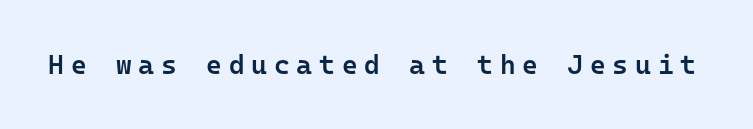
Q: Is the text bold? A: Semi-bold.
Q: Is the text italic (slanted)? A: No, it is upright.
Q: Is the text underlined? A: No.
Q: Is the spacing between letters normal or unusually wide? A: Unusually wide.
